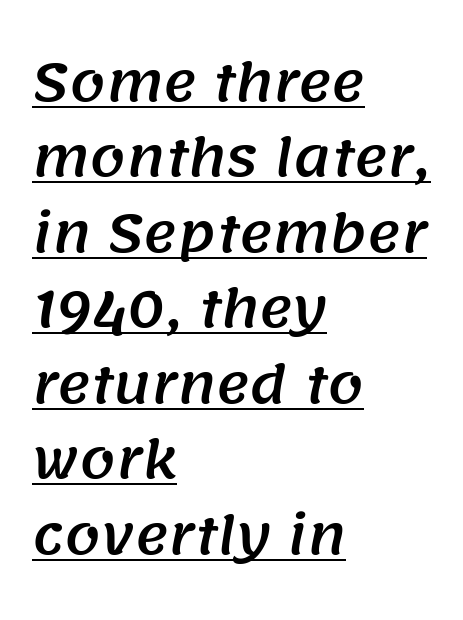
Glyph-to-glyph distance matches everyday printed text. The string is rendered with underlining switched on. Font category for this specimen: sans-serif. Varying glyph widths throughout — classic text-font behaviour. How would I describe the line gaps? Plain and ordinary. These lines are set flush left with a ragged right edge.
